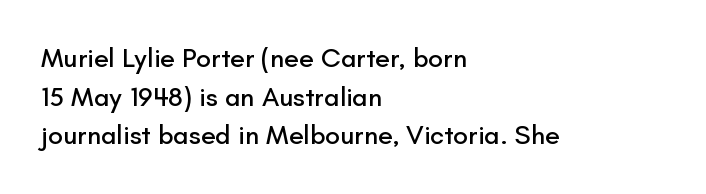
{"italic": "no", "underline": "no", "align": "left", "line_spacing": "normal", "line_spacing_ratio": 1.43, "letter_spacing": "normal", "letter_spacing_em": 0.0, "glyph_px": 27}
